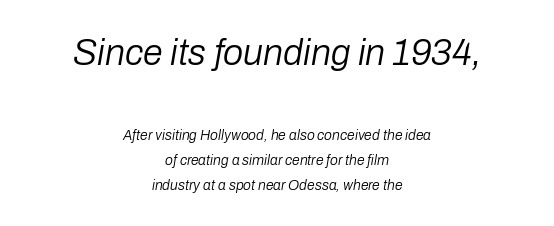
Heaviness? Minimal to ordinary, like unemphasized prose. In CSS terms this would be text-align: center. Observe the ordinary spacing: letters are neighbours, not strangers. No word sits above an underline.
